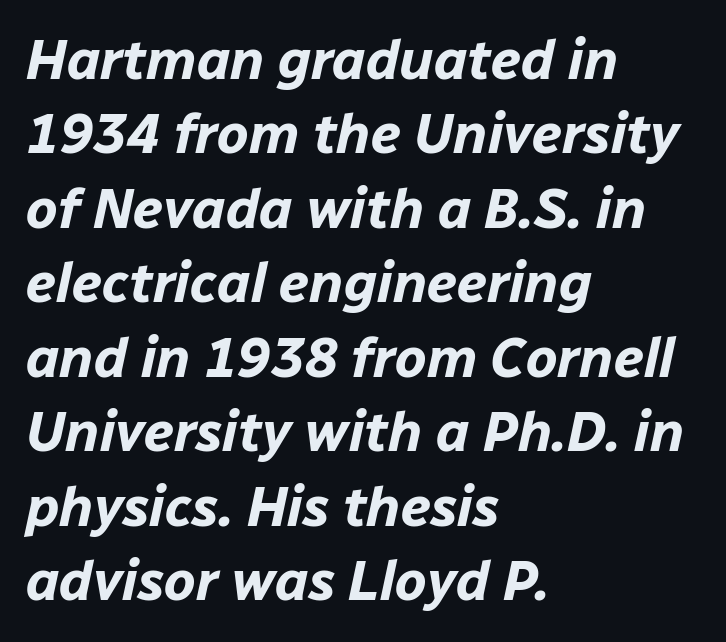
{"italic": "yes", "lean": "right", "slant_degrees": 12, "bold": "yes", "weight": "bold", "width": "normal", "stroke_contrast": "low", "x_height": "medium", "monospaced": "no", "underline": "no", "align": "left", "line_spacing": "normal", "line_spacing_ratio": 1.33, "letter_spacing": "normal", "letter_spacing_em": 0.0, "glyph_px": 56}
